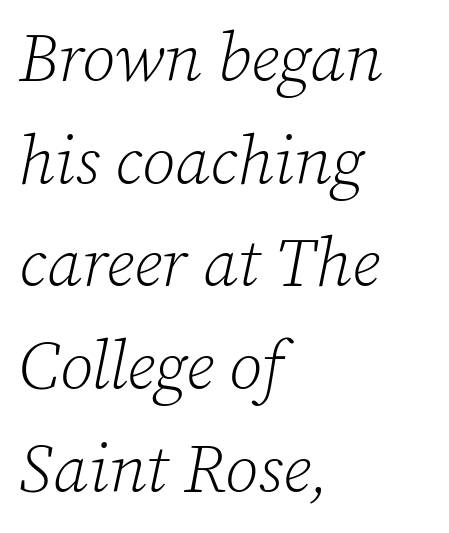
The image shows 68 px light serif type, italic (leaning right); set left-aligned, normal line spacing (1.51x), normal letter spacing, not underlined; low stroke contrast and a medium x-height.
